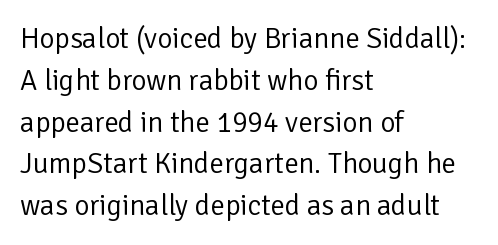
Q: Is the text bold? A: No.
Q: Is the text italic (slanted)? A: No, it is upright.
Q: Is the typeface a serif or a sans-serif typeface? A: Sans-serif.
Q: Is the text underlined? A: No.
Q: How is the paragraph aligned? A: Left-aligned.
Q: Is the spacing between letters normal or unusually wide? A: Normal.
Q: Is the spacing between lines tight, normal or loose? A: Normal.
Q: Width (condensed, normal, or wide)? A: Normal.
Q: Stroke contrast? A: Low.
Q: x-height? A: Medium.
Q: Monospaced? A: No.
